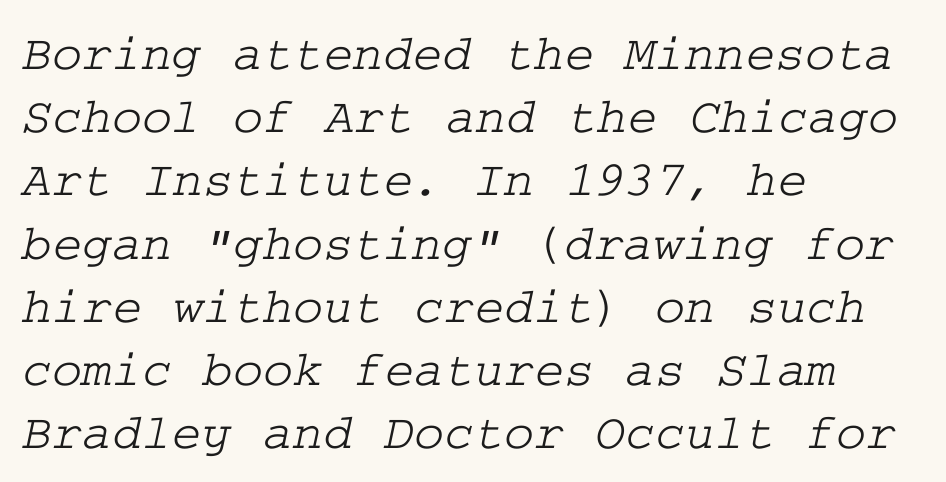
Is the letter spacing exaggerated? No — it looks like the ordinary default. Does the type have serifs? Yes, each stem ends in a small foot. Horizontal alignment here is leftward, the default for most running prose. Underlining? Definitely not there.
